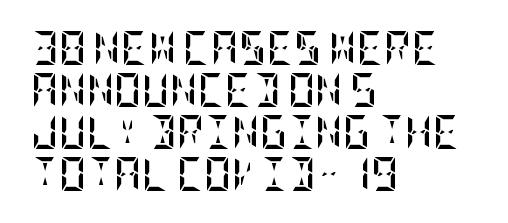
Q: Is the text bold? A: Yes.
Q: Is the text italic (slanted)? A: No, it is upright.
Q: Is the text underlined? A: No.
Q: How is the paragraph aligned? A: Left-aligned.
Q: Is the spacing between letters normal or unusually wide? A: Normal.
Q: Width (condensed, normal, or wide)? A: Condensed.
Q: Stroke contrast? A: Low.
Q: x-height? A: Large.
